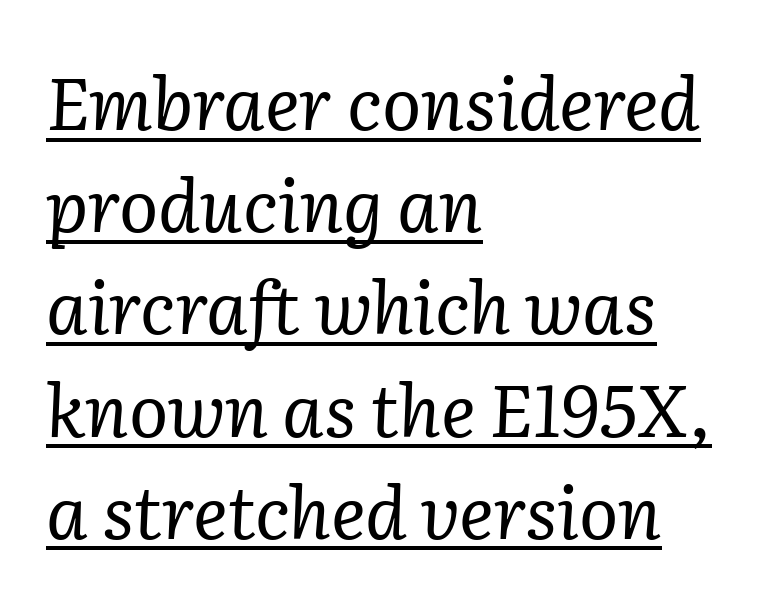
These lines are rendered in a variable-pitch font. Typographically, this falls in the serif category. The specimen includes a rule beneath the text block's lines. The whole block is typeset with a tilt. The cut favours lightness, reaching ordinary text weight at its darkest.
